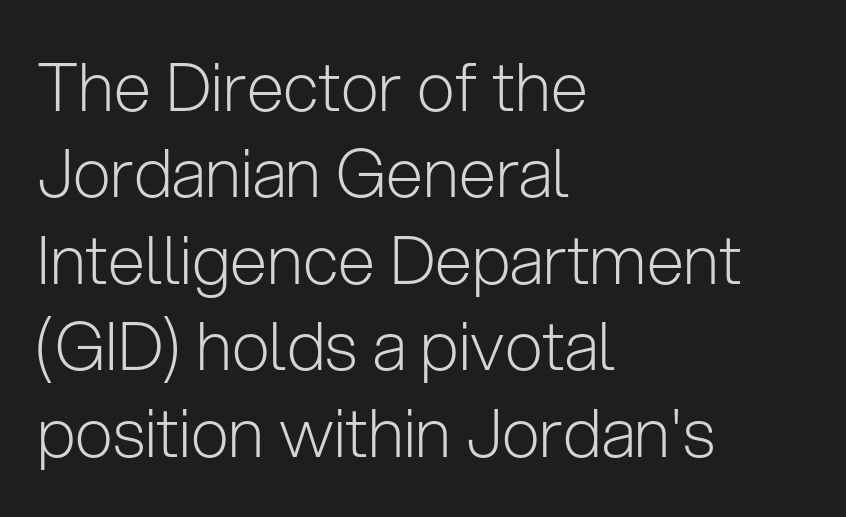
Q: Is the text bold? A: No.
Q: Is the text italic (slanted)? A: No, it is upright.
Q: Is the typeface a serif or a sans-serif typeface? A: Sans-serif.
Q: Is the text underlined? A: No.
Q: How is the paragraph aligned? A: Left-aligned.
Q: Is the spacing between letters normal or unusually wide? A: Normal.
Q: Is the spacing between lines tight, normal or loose? A: Normal.
Q: Width (condensed, normal, or wide)? A: Normal.
Q: Stroke contrast? A: Low.
Q: x-height? A: Medium.
Q: Monospaced? A: No.
